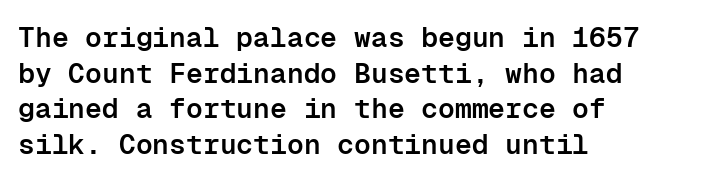
The image shows 28 px semibold sans-serif type, upright, monospaced; set left-aligned, normal line spacing (1.27x), normal letter spacing, not underlined; low stroke contrast and a medium x-height.
